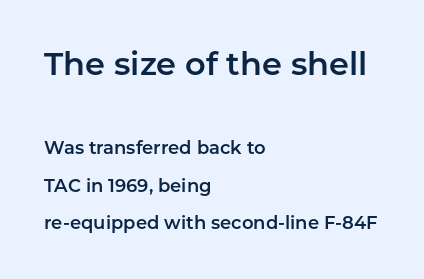
Q: Is the text italic (slanted)? A: No, it is upright.
Q: Is the typeface a serif or a sans-serif typeface? A: Sans-serif.
Q: Is the text underlined? A: No.
Q: How is the paragraph aligned? A: Left-aligned.
Q: Is the spacing between letters normal or unusually wide? A: Normal.
Q: Is the spacing between lines tight, normal or loose? A: Loose.
Q: Which block of text is set in a larger size, the first (top) or the second (bottom)? A: The first (top) one.
Q: Width (condensed, normal, or wide)? A: Normal.
Q: Stroke contrast? A: Low.
Q: x-height? A: Medium.
Q: Monospaced? A: No.
